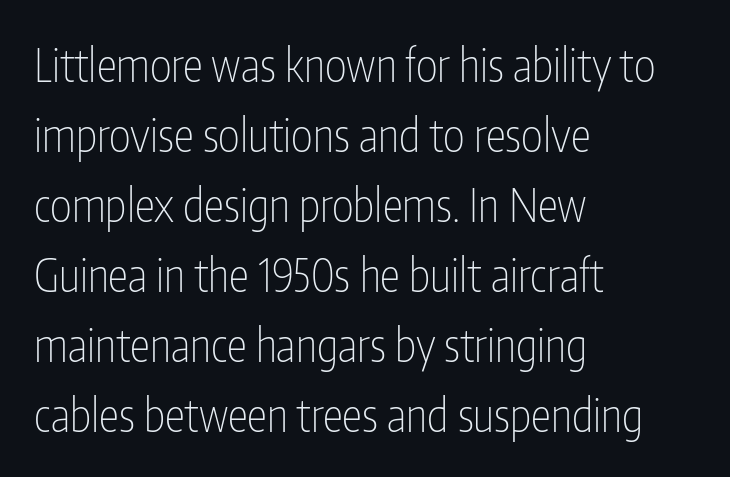
Q: Is the text bold? A: No.
Q: Is the text italic (slanted)? A: No, it is upright.
Q: Is the typeface a serif or a sans-serif typeface? A: Sans-serif.
Q: Is the text underlined? A: No.
Q: How is the paragraph aligned? A: Left-aligned.
Q: Is the spacing between letters normal or unusually wide? A: Normal.
Q: Is the spacing between lines tight, normal or loose? A: Normal.
Q: Width (condensed, normal, or wide)? A: Condensed.
Q: Stroke contrast? A: Low.
Q: x-height? A: Medium.
Q: Monospaced? A: No.
